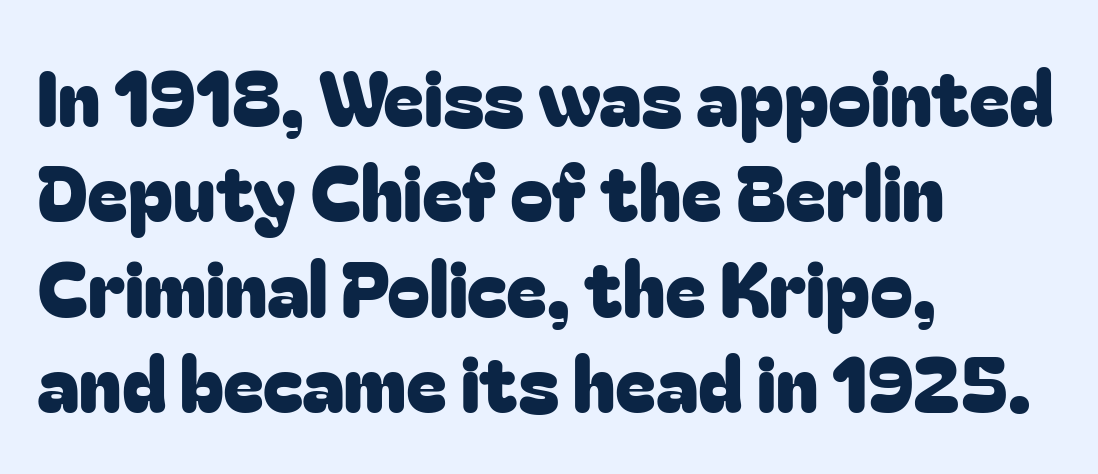
These lines stack with their left ends in a neat column. This is roman type, the default non-slanted kind. Nothing unusual about the tracking: characters are spaced as the font intends. This sample has the flowing, uneven cadence of proportional lettering. The baseline area is clear. Is this a sans? Yes — the strokes have no serifs.
